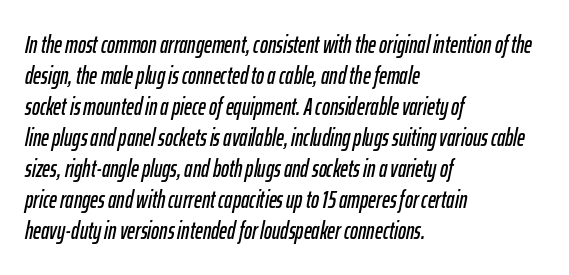
Slanted lettering throughout. Compared with typical body copy, the letter spacing here is the same. The words here are not underlined. Summary of vertical rhythm: regular, with standard interline spacing. Line beginnings align vertically; line endings do not.
